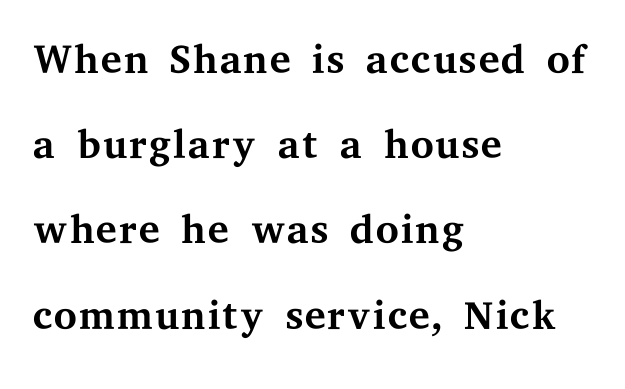
The image shows 60 px regular-weight, wide serif type, upright; set left-aligned, normal line spacing (1.42x), normal letter spacing, not underlined; medium stroke contrast and a medium x-height.
